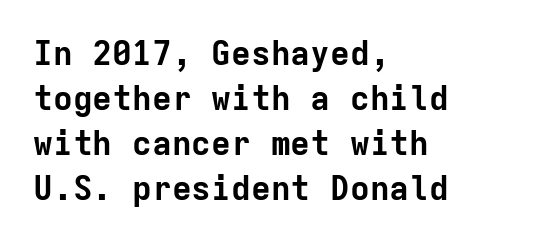
Check the space under the baseline: it is left empty. Line spacing here is normal. Look at the stroke-to-counter ratio: heavy, a bold. Compared with typical body copy, the letter spacing here is the same. Think of a typewriter: that constant character pitch is what you see here. Notice how the stems are strictly vertical — no italics here.
